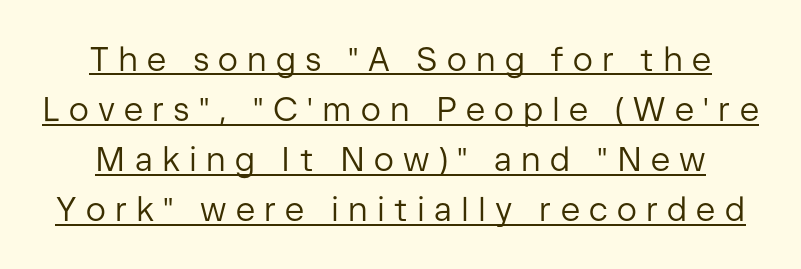
Q: Is the text bold? A: No.
Q: Is the text italic (slanted)? A: No, it is upright.
Q: Is the typeface a serif or a sans-serif typeface? A: Sans-serif.
Q: Is the text underlined? A: Yes.
Q: Is the spacing between letters normal or unusually wide? A: Unusually wide.
Q: Is the spacing between lines tight, normal or loose? A: Normal.
Q: Width (condensed, normal, or wide)? A: Normal.
Q: Stroke contrast? A: Low.
Q: x-height? A: Medium.
Q: Monospaced? A: No.
